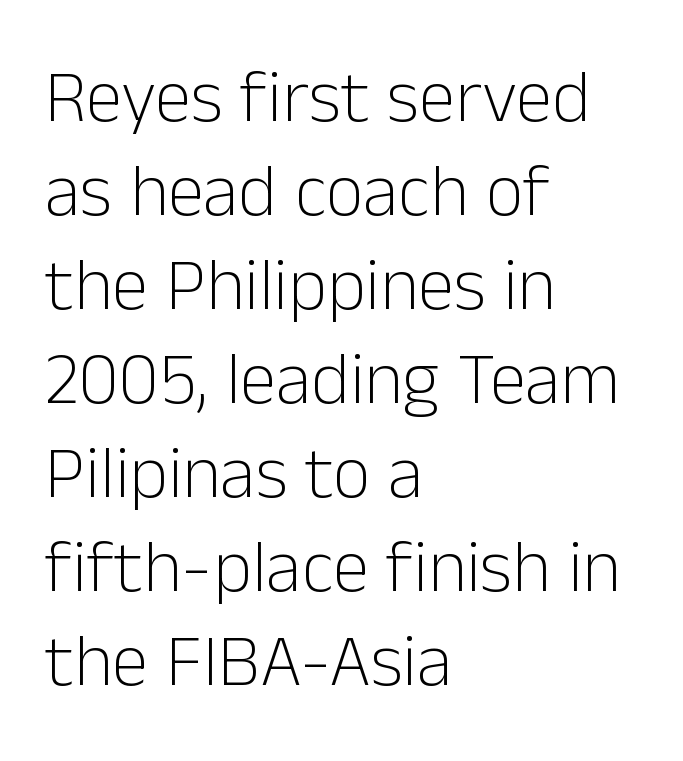
A classic flush-left, rag-right setting is used for this passage. The face used here is rendered with its standard letterfit. Compared with typical paragraphs, the rows here are spaced about the same. A typesetter would call this proportional, since set widths differ per character.
